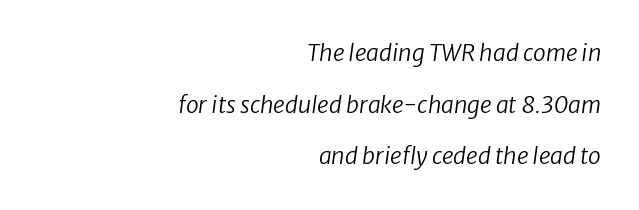
Q: Is the text bold? A: No.
Q: Is the text underlined? A: No.
Q: How is the paragraph aligned? A: Right-aligned.
Q: Is the spacing between letters normal or unusually wide? A: Normal.
Q: Is the spacing between lines tight, normal or loose? A: Loose.
